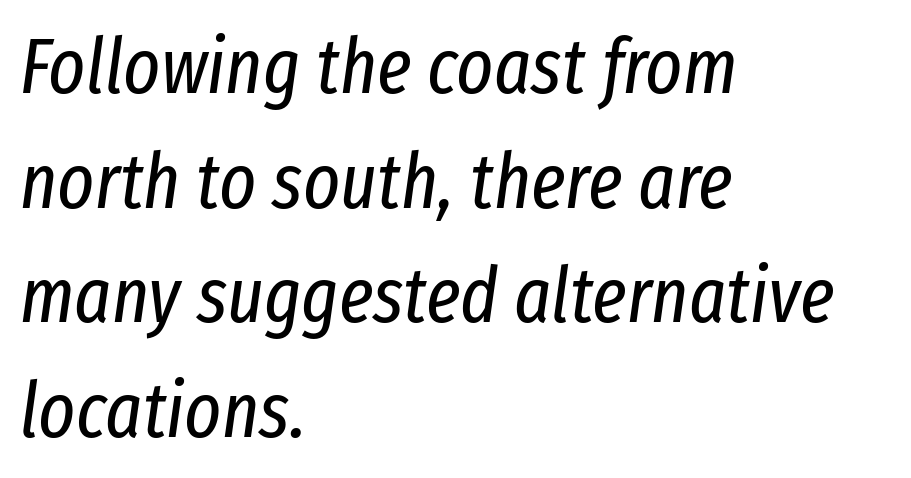
{"italic": "yes", "lean": "right", "slant_degrees": 8, "bold": "no", "weight": "regular", "width": "condensed", "stroke_contrast": "low", "x_height": "medium", "monospaced": "no", "underline": "no", "align": "left", "line_spacing": "normal", "line_spacing_ratio": 1.47, "letter_spacing": "normal", "letter_spacing_em": 0.0, "glyph_px": 78}
